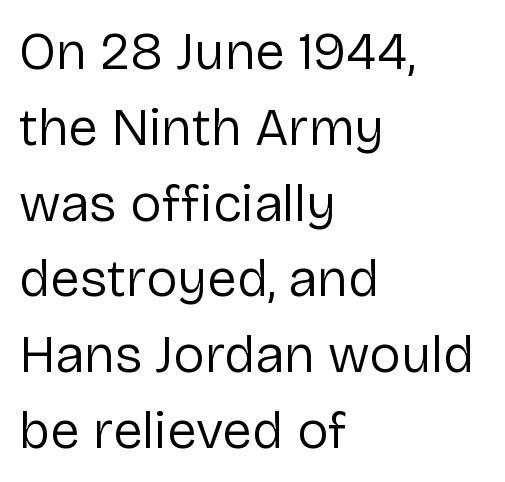
The image shows 53 px regular-weight sans-serif type, upright; set left-aligned, normal line spacing (1.43x), normal letter spacing, not underlined; low stroke contrast and a medium x-height.
